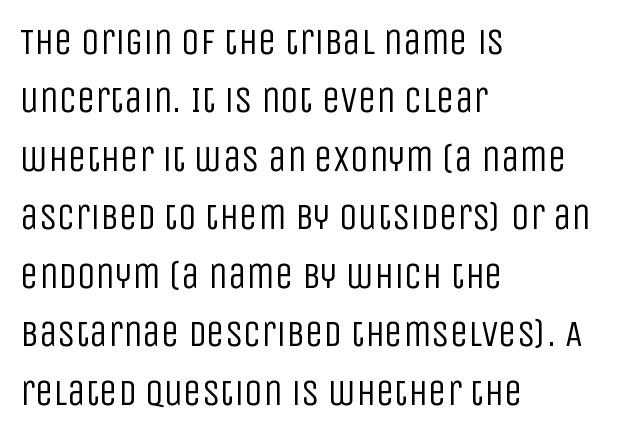
Q: Is the text bold? A: No.
Q: Is the text italic (slanted)? A: No, it is upright.
Q: Is the typeface a serif or a sans-serif typeface? A: Sans-serif.
Q: Is the text underlined? A: No.
Q: How is the paragraph aligned? A: Left-aligned.
Q: Is the spacing between letters normal or unusually wide? A: Normal.
Q: Is the spacing between lines tight, normal or loose? A: Normal.
Q: Width (condensed, normal, or wide)? A: Condensed.
Q: Stroke contrast? A: Low.
Q: x-height? A: Large.
Q: Monospaced? A: No.
